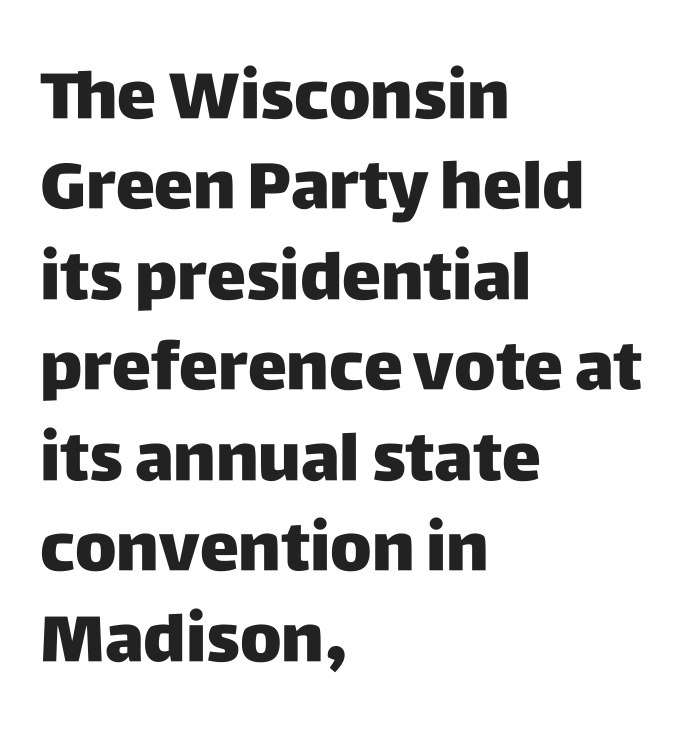
Q: Is the text bold? A: Yes.
Q: Is the text italic (slanted)? A: No, it is upright.
Q: Is the typeface a serif or a sans-serif typeface? A: Sans-serif.
Q: Is the text underlined? A: No.
Q: How is the paragraph aligned? A: Left-aligned.
Q: Is the spacing between letters normal or unusually wide? A: Normal.
Q: Is the spacing between lines tight, normal or loose? A: Normal.
Q: Width (condensed, normal, or wide)? A: Normal.
Q: Stroke contrast? A: Low.
Q: x-height? A: Large.
Q: Monospaced? A: No.
